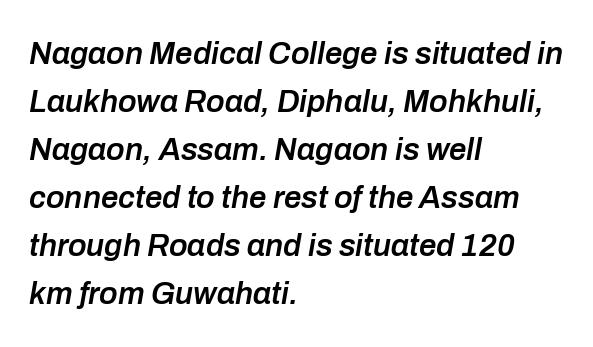
{"italic": "yes", "lean": "right", "slant_degrees": 10, "bold": "semi", "weight": "semibold", "width": "normal", "stroke_contrast": "low", "x_height": "medium", "monospaced": "no", "underline": "no", "align": "left", "line_spacing": "normal", "line_spacing_ratio": 1.55, "letter_spacing": "normal", "letter_spacing_em": 0.0, "glyph_px": 31}
